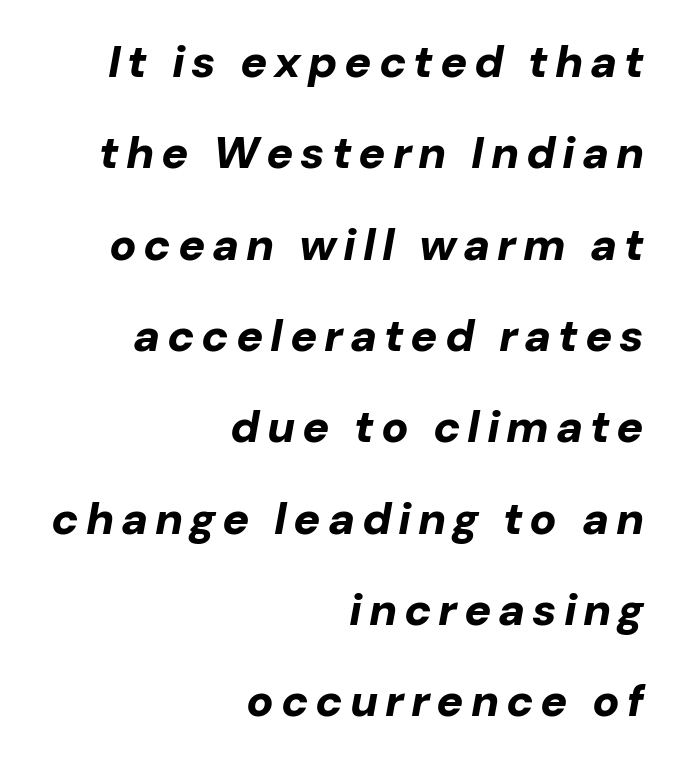
This sample trades compactness for vertical openness between lines. Clear beneath every line of the passage. You can tell it's italic because the verticals aren't actually vertical. You could not count columns in this text — the font is proportionally spaced.
